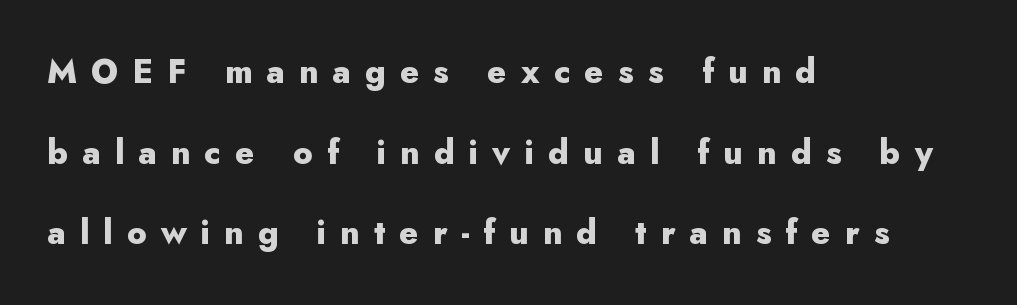
{"serif": "no", "italic": "no", "bold": "yes", "weight": "heavy", "width": "normal", "stroke_contrast": "low", "x_height": "small", "monospaced": "no", "underline": "no", "align": "left", "line_spacing": "loose", "line_spacing_ratio": 2.44, "letter_spacing": "wide", "letter_spacing_em": 0.43, "glyph_px": 33}
